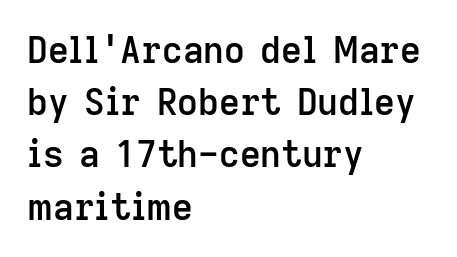
Q: Is the text bold? A: Semi-bold.
Q: Is the text italic (slanted)? A: No, it is upright.
Q: Is the typeface a serif or a sans-serif typeface? A: Sans-serif.
Q: Is the text underlined? A: No.
Q: How is the paragraph aligned? A: Left-aligned.
Q: Is the spacing between letters normal or unusually wide? A: Normal.
Q: Is the spacing between lines tight, normal or loose? A: Normal.
Q: Width (condensed, normal, or wide)? A: Normal.
Q: Stroke contrast? A: Low.
Q: x-height? A: Medium.
Q: Monospaced? A: No.
